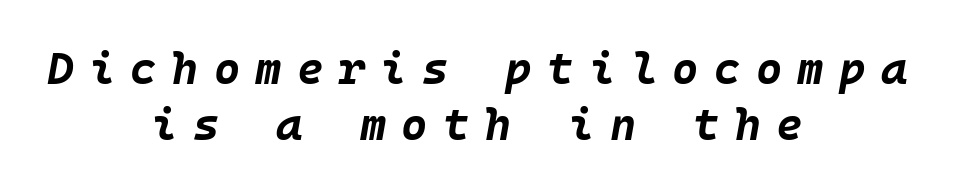
Q: Is the text bold? A: Yes.
Q: Is the text italic (slanted)? A: Yes, it leans right by about 10 degrees.
Q: Is the text underlined? A: No.
Q: How is the paragraph aligned? A: Centered.
Q: Is the spacing between letters normal or unusually wide? A: Unusually wide.
Q: Width (condensed, normal, or wide)? A: Normal.
Q: Stroke contrast? A: Low.
Q: x-height? A: Large.
